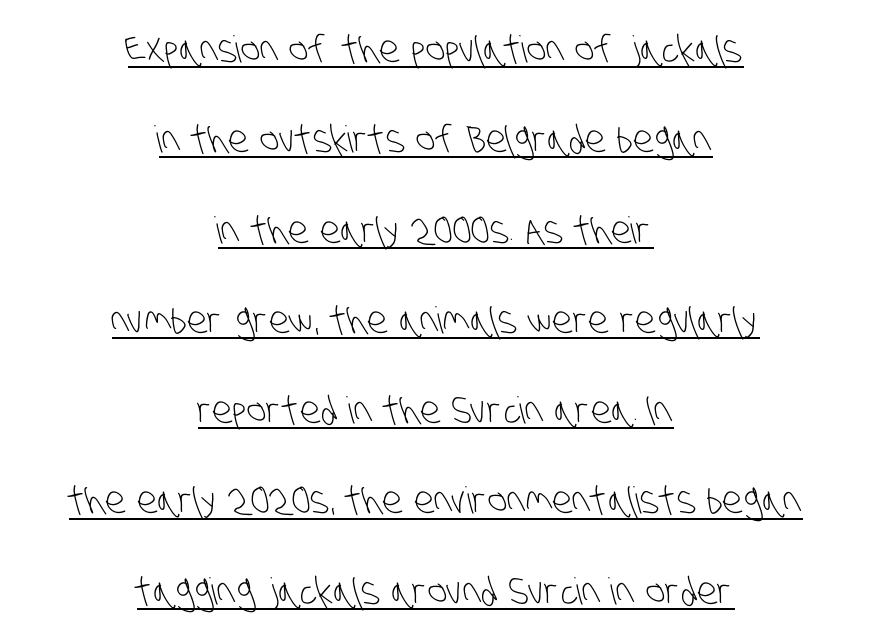
Q: Is the text bold? A: No.
Q: Is the typeface a serif or a sans-serif typeface? A: Sans-serif.
Q: Is the text underlined? A: Yes.
Q: How is the paragraph aligned? A: Centered.
Q: Is the spacing between letters normal or unusually wide? A: Normal.
Q: Is the spacing between lines tight, normal or loose? A: Loose.
Q: Width (condensed, normal, or wide)? A: Condensed.
Q: Stroke contrast? A: Low.
Q: x-height? A: Large.
Q: Monospaced? A: No.
